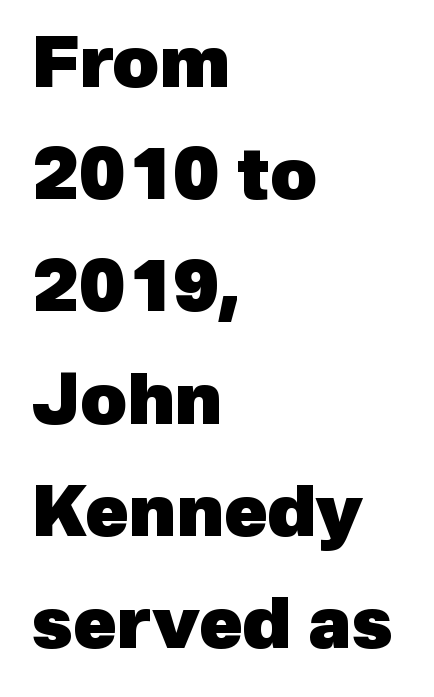
{"serif": "no", "bold": "yes", "weight": "heavy", "width": "normal", "x_height": "medium", "monospaced": "no", "underline": "no", "align": "left", "line_spacing": "normal", "line_spacing_ratio": 1.58, "letter_spacing": "normal", "letter_spacing_em": 0.0, "glyph_px": 71}
